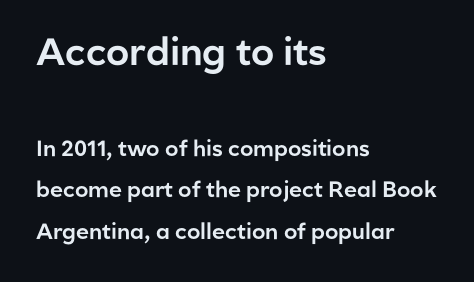
{"serif": "no", "italic": "no", "width": "normal", "stroke_contrast": "low", "x_height": "medium", "monospaced": "no", "underline": "no", "align": "left", "line_spacing": "loose", "line_spacing_ratio": 1.9, "letter_spacing": "normal", "letter_spacing_em": 0.0, "larger_block": "first", "size_ratio": 1.73, "glyph_px": 38}
